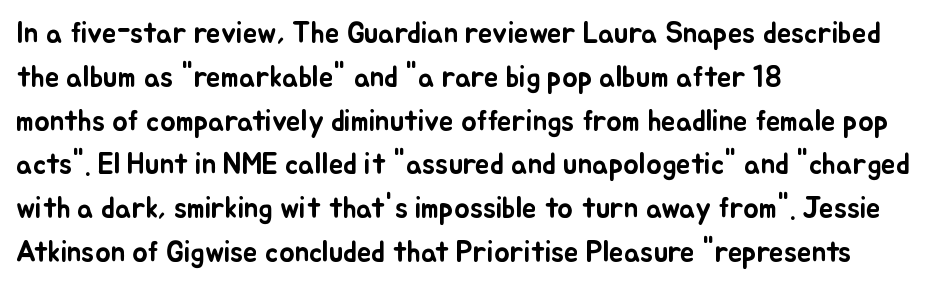
{"italic": "no", "width": "normal", "stroke_contrast": "low", "x_height": "small", "monospaced": "no", "underline": "no", "align": "left", "line_spacing": "normal", "line_spacing_ratio": 1.51, "letter_spacing": "normal", "letter_spacing_em": 0.0, "glyph_px": 29}
